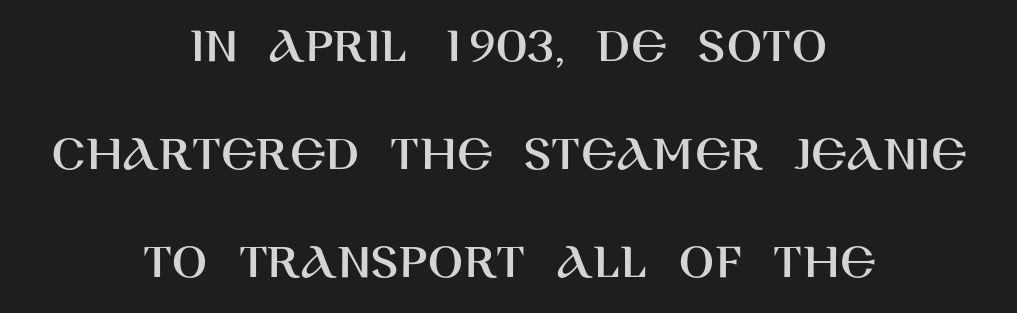
Q: Is the text italic (slanted)? A: No, it is upright.
Q: Is the typeface a serif or a sans-serif typeface? A: Sans-serif.
Q: Is the text underlined? A: No.
Q: How is the paragraph aligned? A: Centered.
Q: Is the spacing between letters normal or unusually wide? A: Normal.
Q: Is the spacing between lines tight, normal or loose? A: Loose.
Q: Width (condensed, normal, or wide)? A: Normal.
Q: Stroke contrast? A: High.
Q: x-height? A: Large.
Q: Monospaced? A: No.
